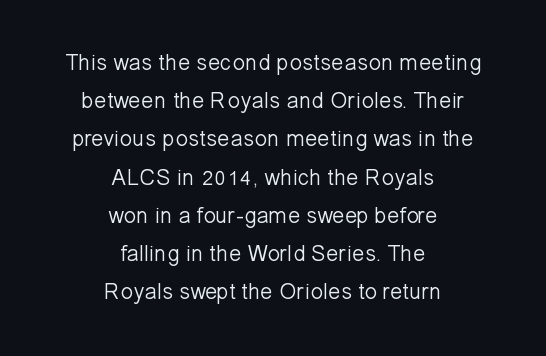
Leftover space on each line is divided equally before and after the words. Rows of type keep a routine distance in the vertical direction. In terms of posture, this sample is upright. Is this a heavy cut? Hardly; it is regular or lighter. The face used here is rendered with its standard letterfit. Quick note: underline off.
